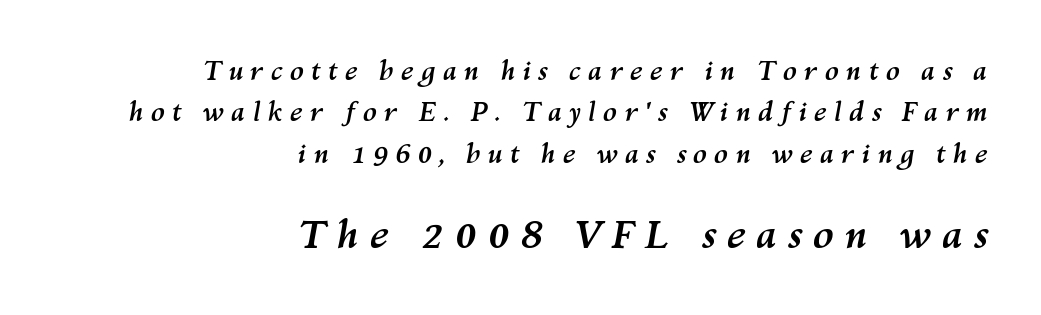
The image shows 39 px semibold type, italic (leaning right); set right-aligned, normal line spacing (1.59x), unusually wide letter spacing (+0.26 em), not underlined; the second (bottom) block is 1.5x larger; medium stroke contrast and a medium x-height.
